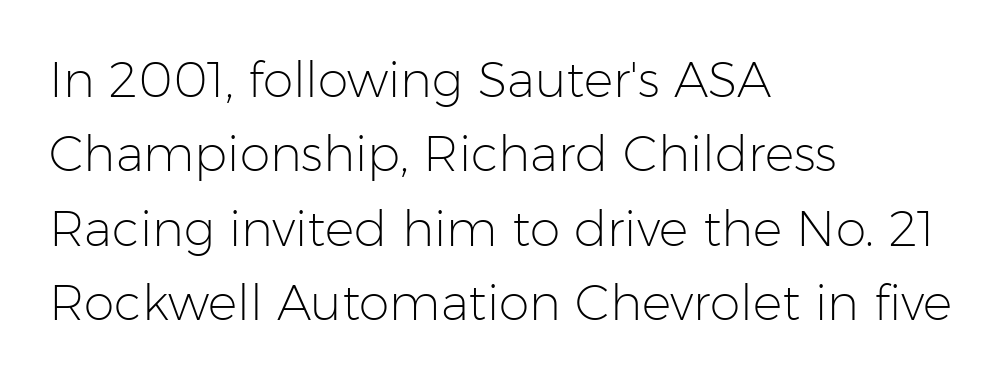
Q: Is the text bold? A: No.
Q: Is the text italic (slanted)? A: No, it is upright.
Q: Is the typeface a serif or a sans-serif typeface? A: Sans-serif.
Q: Is the text underlined? A: No.
Q: How is the paragraph aligned? A: Left-aligned.
Q: Is the spacing between letters normal or unusually wide? A: Normal.
Q: Is the spacing between lines tight, normal or loose? A: Normal.
Q: Width (condensed, normal, or wide)? A: Normal.
Q: Stroke contrast? A: Low.
Q: x-height? A: Medium.
Q: Monospaced? A: No.
